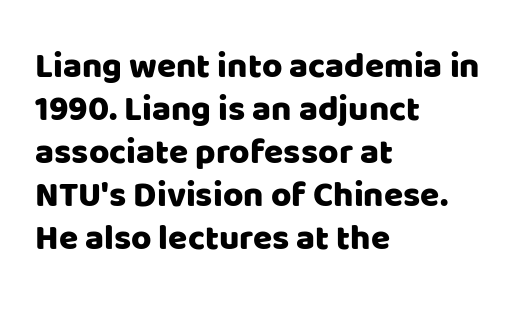
{"serif": "no", "italic": "no", "width": "normal", "stroke_contrast": "low", "x_height": "large", "monospaced": "no", "underline": "no", "align": "left", "line_spacing_ratio": 1.23, "letter_spacing": "normal", "letter_spacing_em": 0.0, "glyph_px": 35}
